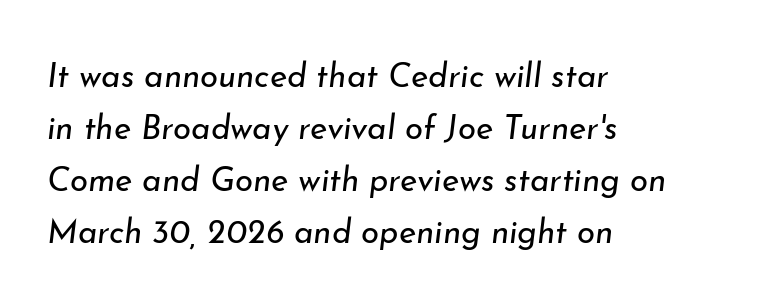
No chunkiness to these letters — they're not bold. Students, note that the glyphs here touch the page at normal intervals. A clean baseline with only descenders dipping below it. The passage shown stacks its lines at a standard gap. The font's italic variant was chosen for this text.
